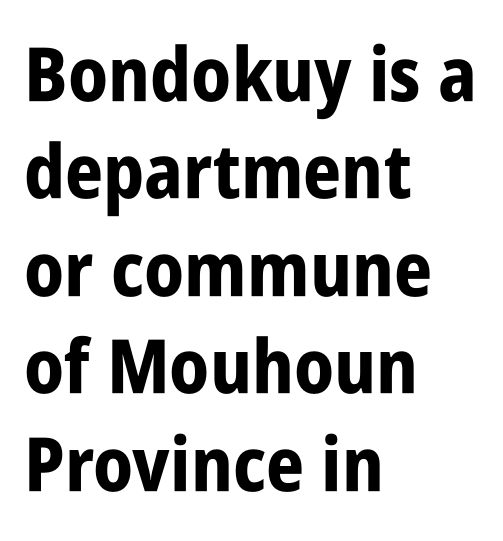
Bold? Absolutely — the strokes are thick and heavy. What kind of face is this? One without serifs — a sans. Posture: vertical. Note the varied advance widths — an 'i' is clearly narrower than an 'm'.
